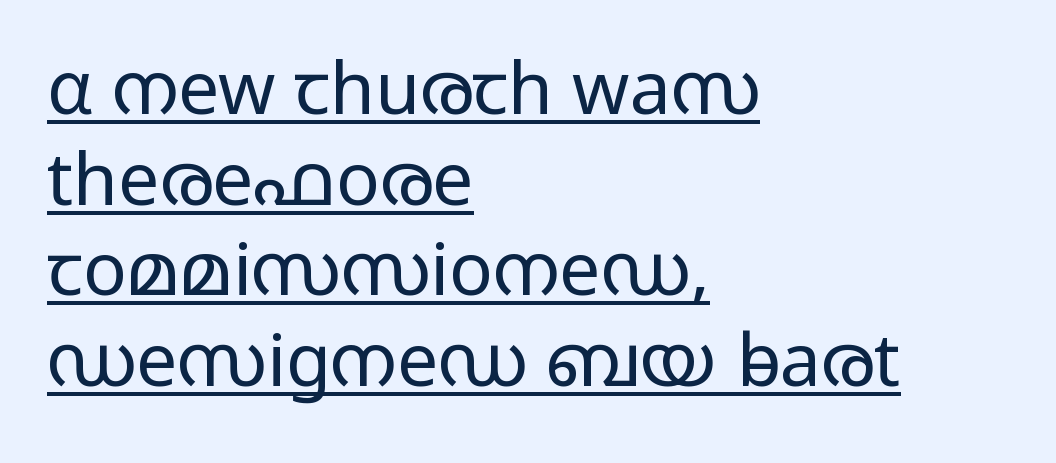
The image shows 73 px light, wide sans-serif type, upright; set left-aligned, line spacing 1.24x, normal letter spacing, underlined; low stroke contrast and a medium x-height.
